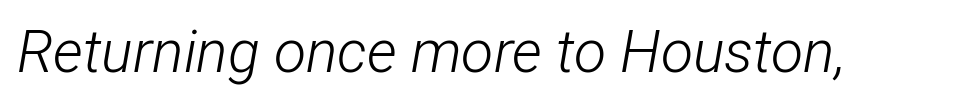
Q: Is the text bold? A: No.
Q: Is the text italic (slanted)? A: Yes, it leans right by about 12 degrees.
Q: Is the text underlined? A: No.
Q: Is the spacing between letters normal or unusually wide? A: Normal.
Q: Width (condensed, normal, or wide)? A: Condensed.
Q: Stroke contrast? A: Low.
Q: x-height? A: Medium.
Q: Monospaced? A: No.
